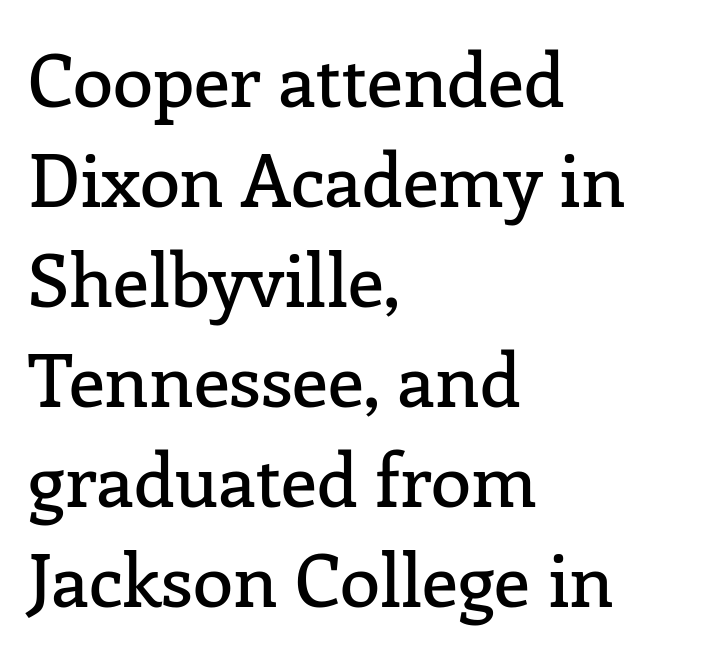
{"serif": "yes", "italic": "no", "width": "normal", "stroke_contrast": "low", "x_height": "medium", "monospaced": "no", "underline": "no", "align": "left", "line_spacing": "normal", "line_spacing_ratio": 1.37, "letter_spacing": "normal", "letter_spacing_em": 0.0, "glyph_px": 73}
